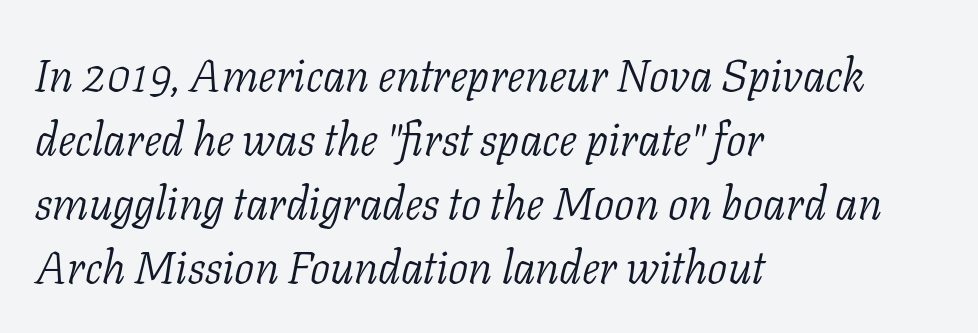
Q: Is the text bold? A: No.
Q: Is the text italic (slanted)? A: Yes, it leans right by about 11 degrees.
Q: Is the typeface a serif or a sans-serif typeface? A: Serif.
Q: Is the text underlined? A: No.
Q: How is the paragraph aligned? A: Left-aligned.
Q: Is the spacing between letters normal or unusually wide? A: Normal.
Q: Is the spacing between lines tight, normal or loose? A: Normal.
Q: Width (condensed, normal, or wide)? A: Normal.
Q: Stroke contrast? A: Low.
Q: x-height? A: Medium.
Q: Monospaced? A: No.
